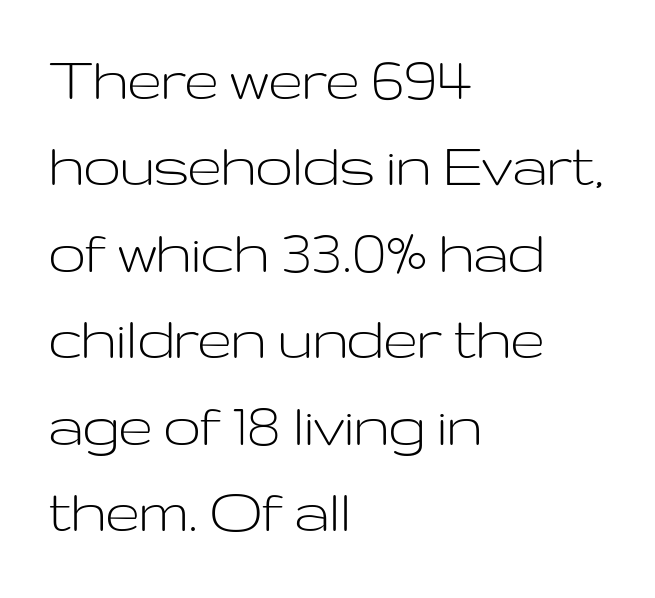
{"serif": "no", "italic": "no", "bold": "no", "weight": "light", "width": "wide", "stroke_contrast": "low", "x_height": "medium", "monospaced": "no", "underline": "no", "align": "left", "line_spacing": "normal", "line_spacing_ratio": 1.31, "letter_spacing": "normal", "letter_spacing_em": 0.0, "glyph_px": 66}
